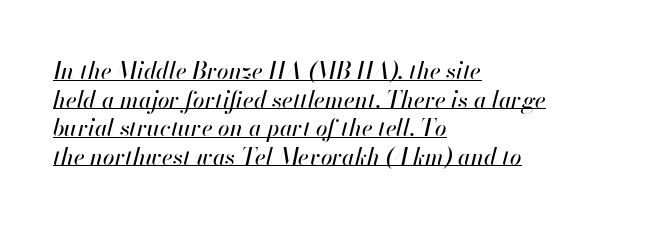
Q: Is the text italic (slanted)? A: Yes, it leans right by about 13 degrees.
Q: Is the text underlined? A: Yes.
Q: How is the paragraph aligned? A: Left-aligned.
Q: Is the spacing between letters normal or unusually wide? A: Normal.
